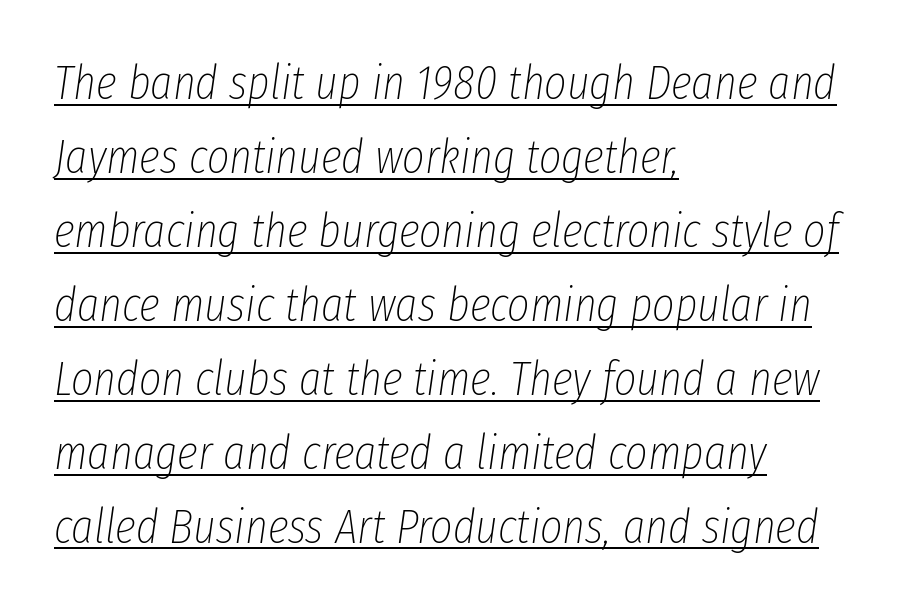
The image shows 48 px thin, condensed type, italic (leaning right); set left-aligned, normal line spacing (1.54x), normal letter spacing, underlined; low stroke contrast and a medium x-height.
